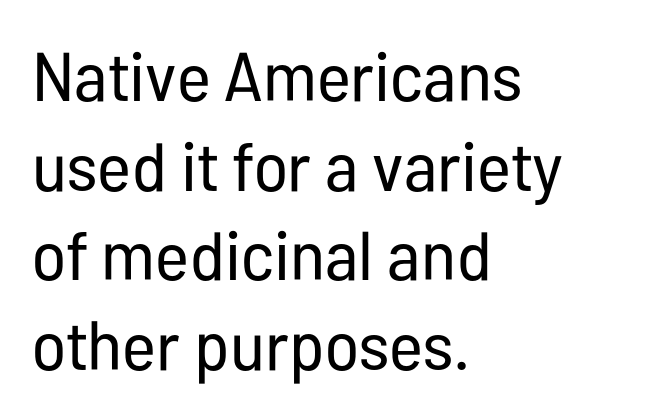
{"serif": "no", "italic": "no", "bold": "no", "weight": "regular", "width": "condensed", "stroke_contrast": "low", "x_height": "medium", "monospaced": "no", "underline": "no", "align": "left", "line_spacing": "normal", "line_spacing_ratio": 1.3, "letter_spacing": "normal", "letter_spacing_em": 0.0, "glyph_px": 69}
